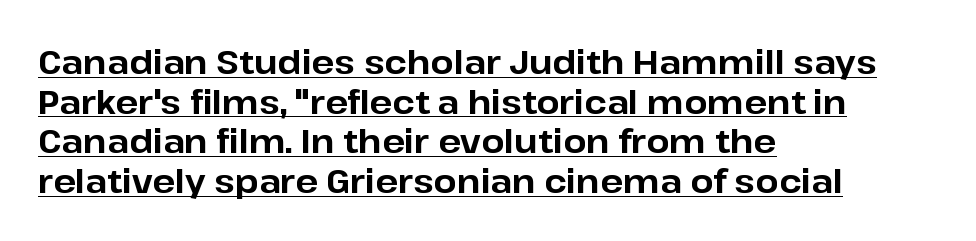
{"serif": "no", "italic": "no", "bold": "yes", "weight": "bold", "width": "normal", "stroke_contrast": "low", "x_height": "medium", "monospaced": "no", "underline": "yes", "align": "left", "line_spacing_ratio": 1.2, "letter_spacing": "normal", "letter_spacing_em": 0.0, "glyph_px": 33}
